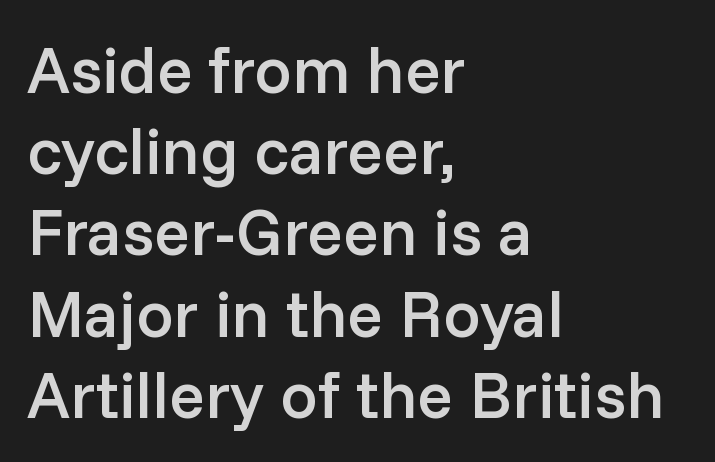
{"serif": "no", "italic": "no", "bold": "semi", "weight": "semibold", "width": "normal", "stroke_contrast": "low", "x_height": "medium", "monospaced": "no", "underline": "no", "align": "left", "line_spacing_ratio": 1.23, "letter_spacing": "normal", "letter_spacing_em": 0.0, "glyph_px": 66}
